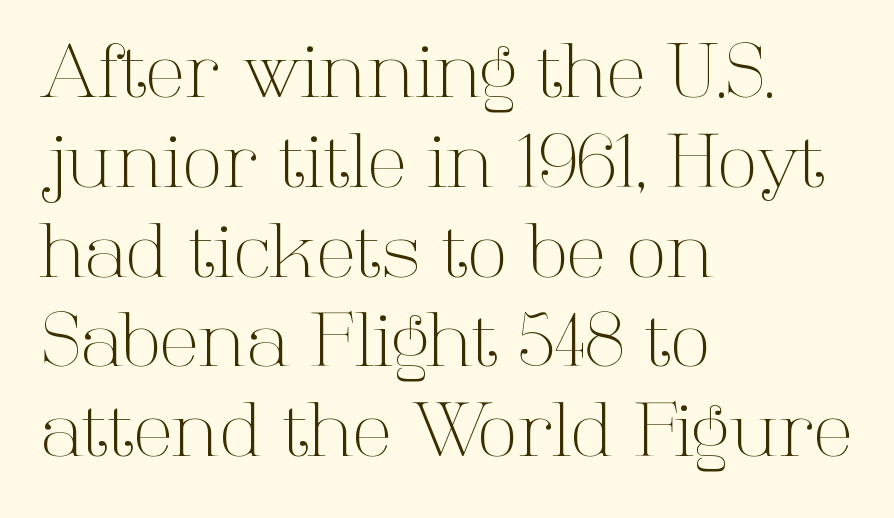
Q: Is the text bold? A: No.
Q: Is the text italic (slanted)? A: No, it is upright.
Q: Is the typeface a serif or a sans-serif typeface? A: Serif.
Q: Is the text underlined? A: No.
Q: How is the paragraph aligned? A: Left-aligned.
Q: Is the spacing between letters normal or unusually wide? A: Normal.
Q: Width (condensed, normal, or wide)? A: Normal.
Q: Stroke contrast? A: High.
Q: x-height? A: Medium.
Q: Monospaced? A: No.
